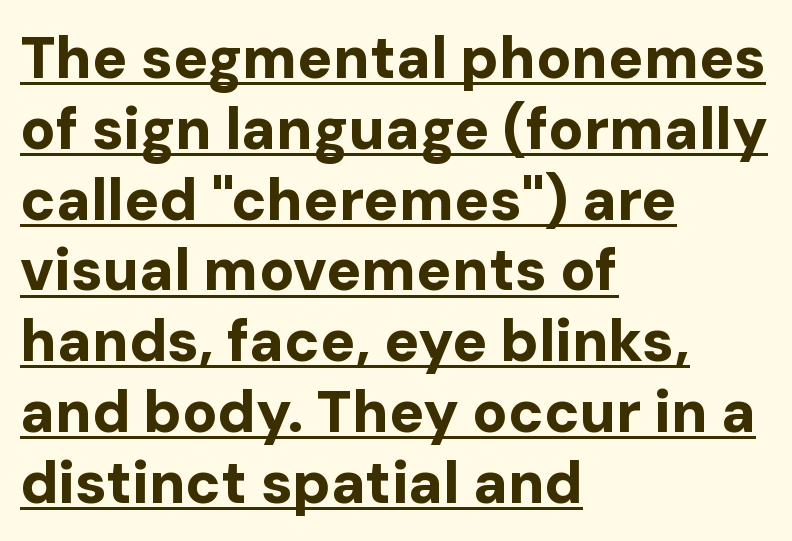
The image shows 58 px bold sans-serif type, upright; set left-aligned, line spacing 1.22x, normal letter spacing, underlined; low stroke contrast and a medium x-height.
